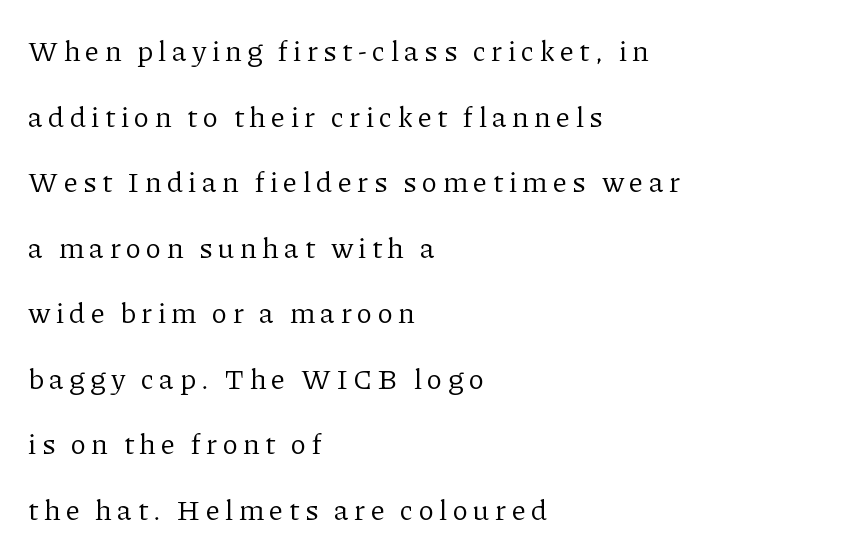
{"serif": "yes", "italic": "no", "bold": "no", "weight": "regular", "width": "normal", "stroke_contrast": "low", "x_height": "medium", "monospaced": "no", "underline": "no", "align": "left", "line_spacing": "loose", "line_spacing_ratio": 2.26, "glyph_px": 29}
